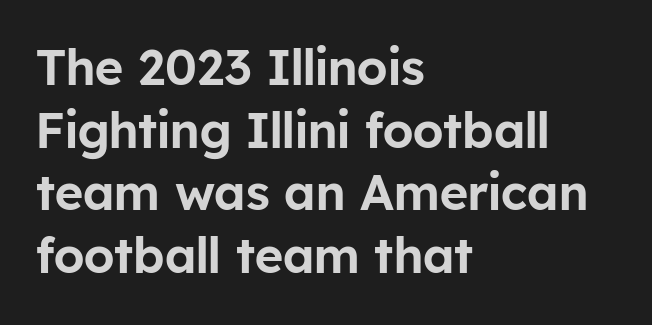
Q: Is the text italic (slanted)? A: No, it is upright.
Q: Is the typeface a serif or a sans-serif typeface? A: Sans-serif.
Q: Is the text underlined? A: No.
Q: How is the paragraph aligned? A: Left-aligned.
Q: Is the spacing between letters normal or unusually wide? A: Normal.
Q: Is the spacing between lines tight, normal or loose? A: Normal.
Q: Width (condensed, normal, or wide)? A: Normal.
Q: Stroke contrast? A: Low.
Q: x-height? A: Medium.
Q: Monospaced? A: No.
